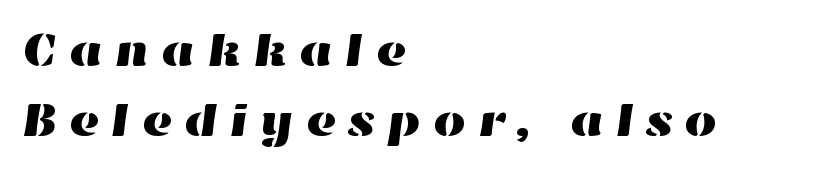
Lines of text with bare space underneath. Here the glyphs are tracked loosely, breaking word shapes into spaced letters. A typesetter would call this leading conventional body-copy spacing. Compared with a centered layout, this one pins lines to the left instead.
